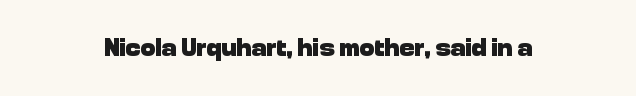
{"italic": "no", "bold": "yes", "underline": "no", "align": "center", "letter_spacing": "normal", "letter_spacing_em": 0.0, "glyph_px": 25}
